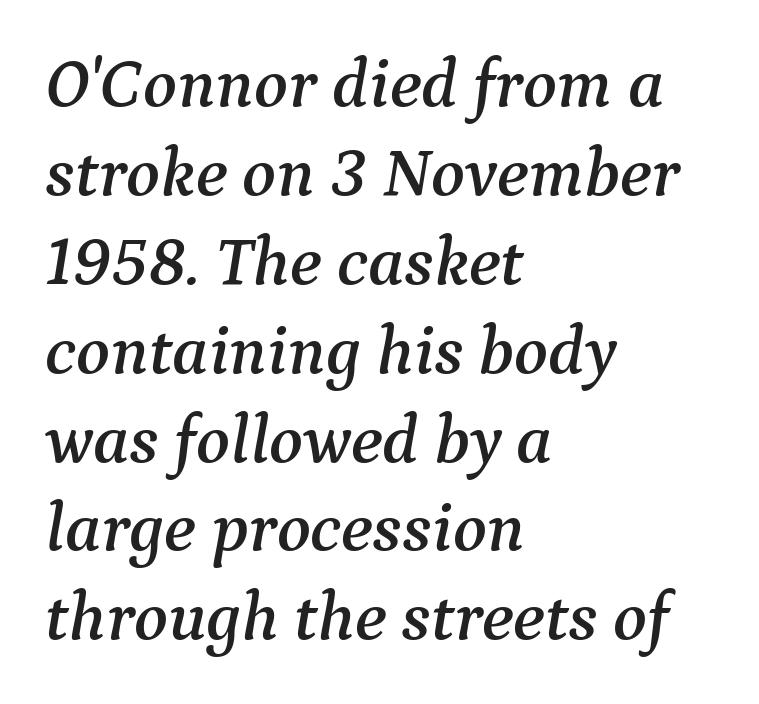
Style check: oblique. The specimen omits any rule beneath the text block's lines. Layout note: lines flush left. The font family rendered here belongs to the serif group. Compared with typical paragraphs, the rows here are spaced about the same.
